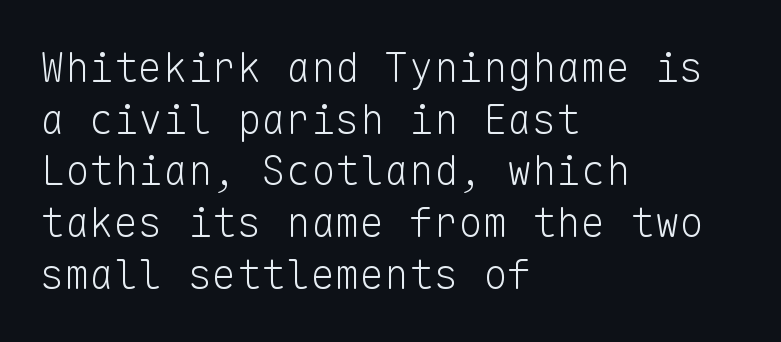
Leftover space on each line is placed entirely after the last word. Fixed-width glyphs throughout — classic coding-font behaviour. The letters look calm and open, with moderate or lighter stems. Nothing sits at the stroke ends, so this counts as sans-serif. The rendering keeps characters at their native spacing. How would I describe the line gaps? Plain and ordinary.
